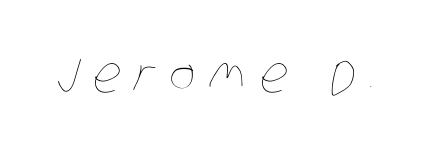
The image shows 50 px thin, condensed type; set unusually wide letter spacing (+0.28 em), not underlined; low stroke contrast and a large x-height.
